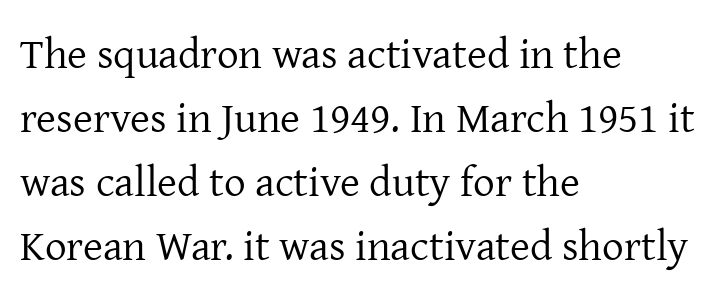
The image shows 43 px regular-weight serif type, upright; set left-aligned, normal line spacing (1.49x), normal letter spacing, not underlined; low stroke contrast and a medium x-height.
